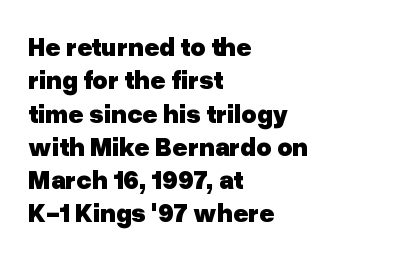
The image shows 26 px bold type, upright; set left-aligned, normal line spacing (1.28x), normal letter spacing, not underlined.
